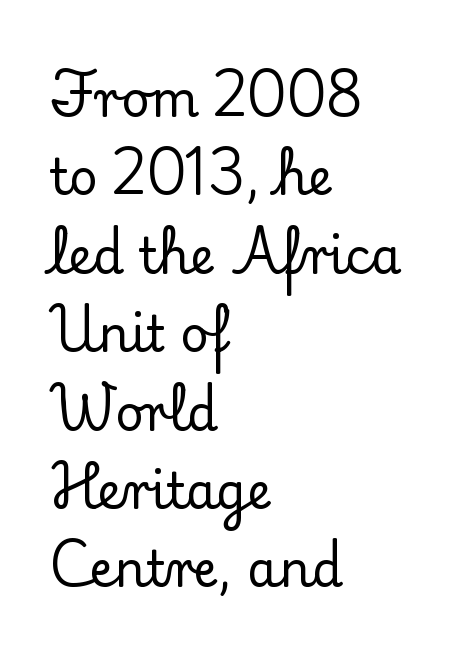
{"serif": "yes", "italic": "no", "width": "normal", "stroke_contrast": "low", "x_height": "small", "monospaced": "no", "underline": "no", "align": "left", "line_spacing": "normal", "line_spacing_ratio": 1.6, "letter_spacing": "normal", "letter_spacing_em": 0.0, "glyph_px": 49}
